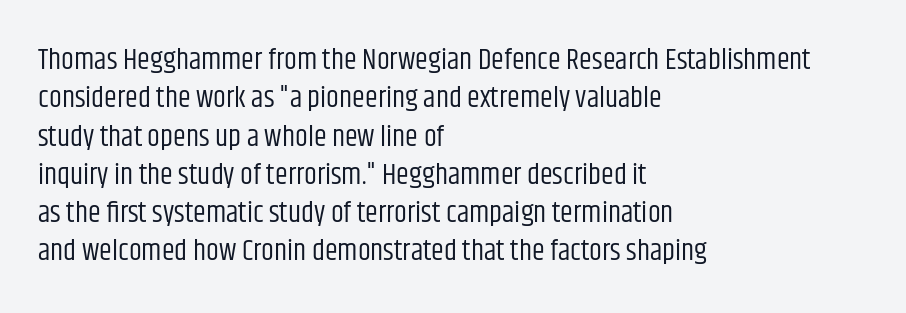
Honestly, the row spacing looks completely unremarkable. The passage shown is typed in a proportional face where columns would drift. The font's upright variant was chosen for this text. The characters are drawn with everyday or finer stroke widths.
